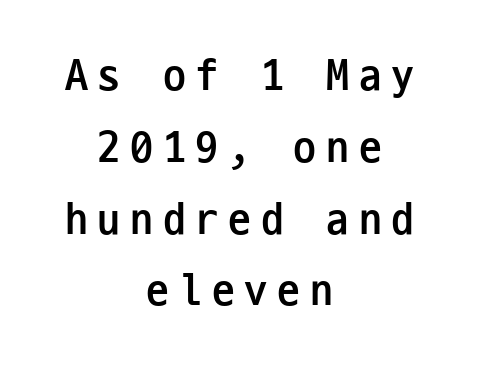
The image shows 46 px semibold, condensed sans-serif type, upright, monospaced; set centered, normal line spacing (1.56x), unusually wide letter spacing (+0.21 em), not underlined; low stroke contrast and a medium x-height.
